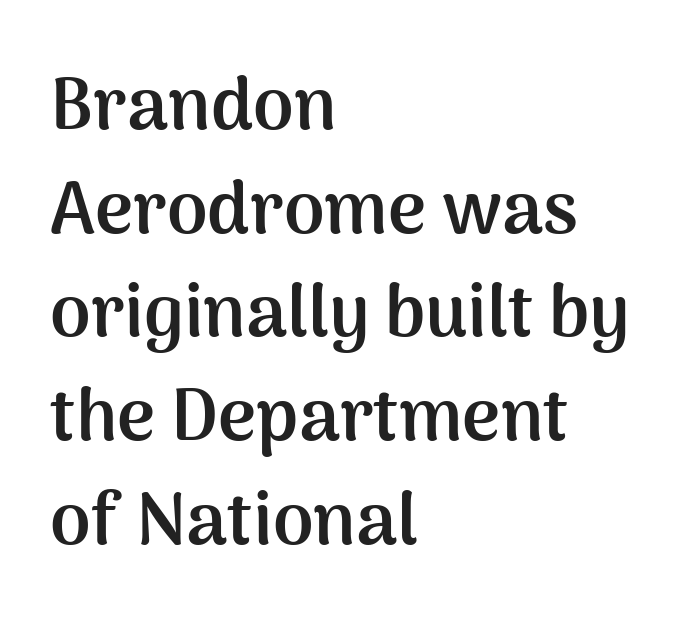
{"serif": "no", "italic": "no", "bold": "yes", "weight": "semibold", "width": "normal", "stroke_contrast": "medium", "x_height": "medium", "monospaced": "no", "underline": "no", "align": "left", "line_spacing": "normal", "line_spacing_ratio": 1.42, "letter_spacing": "normal", "letter_spacing_em": 0.0, "glyph_px": 73}
